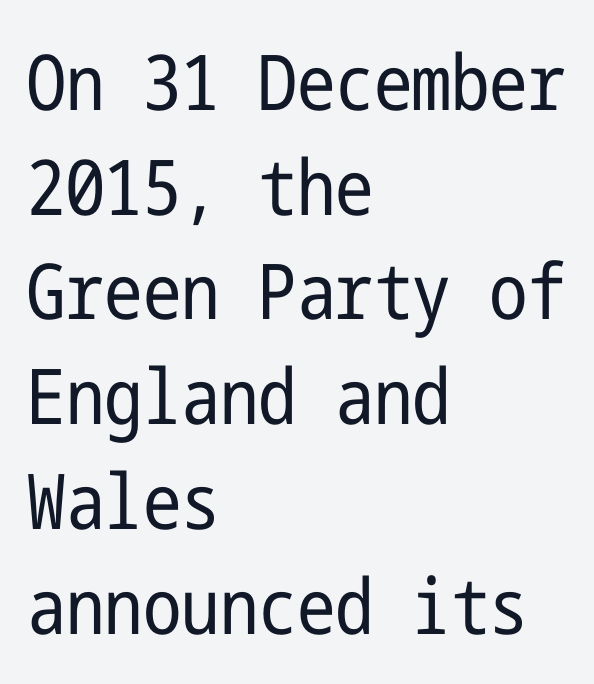
Q: Is the text bold? A: No.
Q: Is the text italic (slanted)? A: No, it is upright.
Q: Is the typeface a serif or a sans-serif typeface? A: Sans-serif.
Q: Is the text underlined? A: No.
Q: How is the paragraph aligned? A: Left-aligned.
Q: Is the spacing between letters normal or unusually wide? A: Normal.
Q: Is the spacing between lines tight, normal or loose? A: Normal.
Q: Width (condensed, normal, or wide)? A: Condensed.
Q: Stroke contrast? A: Low.
Q: x-height? A: Medium.
